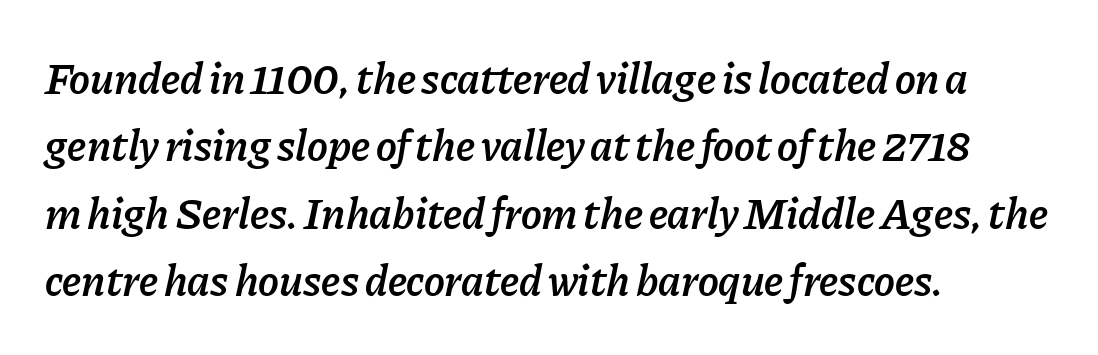
Q: Is the text bold? A: Semi-bold.
Q: Is the text italic (slanted)? A: Yes, it leans right by about 11 degrees.
Q: Is the text underlined? A: No.
Q: How is the paragraph aligned? A: Left-aligned.
Q: Is the spacing between letters normal or unusually wide? A: Normal.
Q: Is the spacing between lines tight, normal or loose? A: Normal.
Q: Width (condensed, normal, or wide)? A: Normal.
Q: Stroke contrast? A: Low.
Q: x-height? A: Medium.
Q: Monospaced? A: No.
